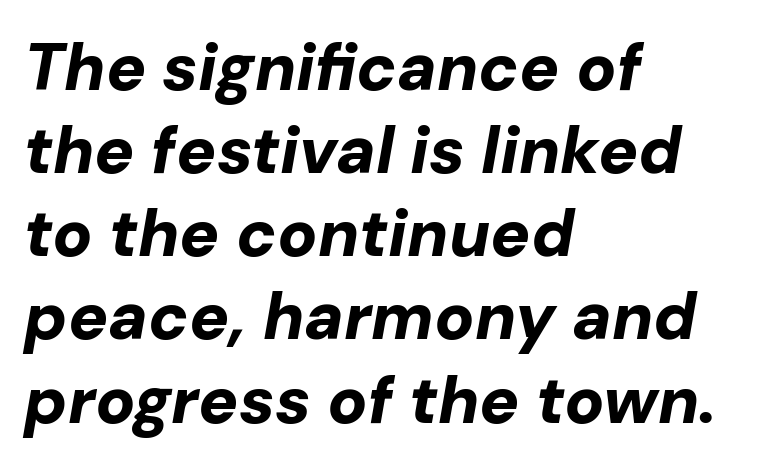
Q: Is the text bold? A: Yes.
Q: Is the text italic (slanted)? A: Yes, it leans right by about 10 degrees.
Q: Is the text underlined? A: No.
Q: How is the paragraph aligned? A: Left-aligned.
Q: Is the spacing between letters normal or unusually wide? A: Normal.
Q: Is the spacing between lines tight, normal or loose? A: Normal.
Q: Width (condensed, normal, or wide)? A: Normal.
Q: Stroke contrast? A: Low.
Q: x-height? A: Medium.
Q: Monospaced? A: No.
